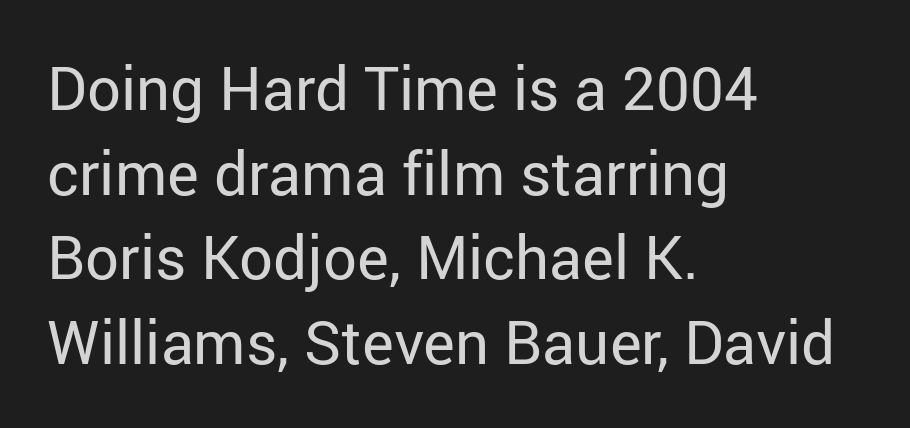
The image shows 60 px regular-weight sans-serif type, upright; set left-aligned, normal line spacing (1.41x), normal letter spacing, not underlined; low stroke contrast and a medium x-height.
